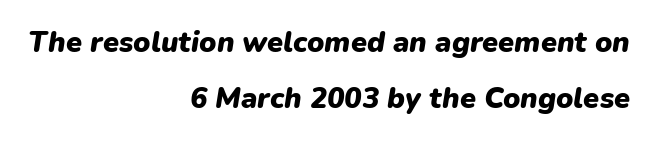
{"italic": "yes", "lean": "right", "slant_degrees": 9, "bold": "yes", "weight": "heavy", "width": "normal", "stroke_contrast": "low", "x_height": "medium", "monospaced": "no", "underline": "no", "align": "right", "line_spacing": "loose", "line_spacing_ratio": 1.94, "letter_spacing": "normal", "letter_spacing_em": 0.0, "glyph_px": 29}
